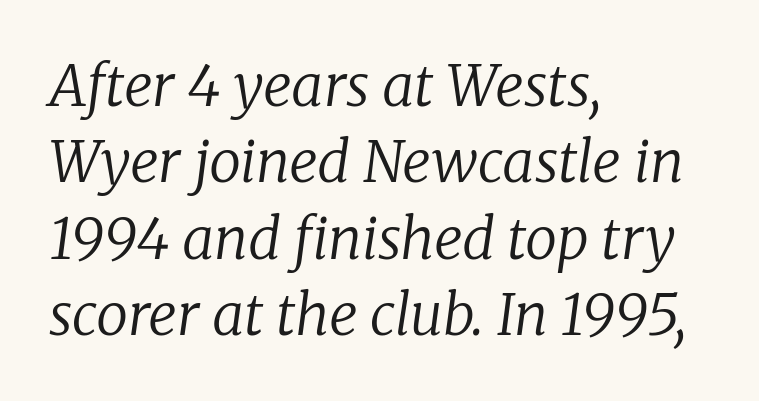
Do the characters align in a grid? No, the font is proportional. This rendering employs a face with finishing strokes, i.e., a serif. This rendering uses left alignment, leaving the right contour irregular. Check the space under the baseline: it is left empty. The face looks like a standard text weight, possibly lighter.
